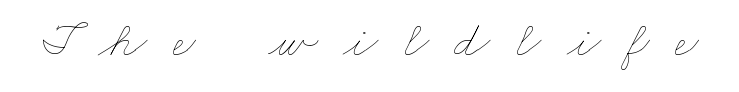
The image shows 51 px thin, wide type; set unusually wide letter spacing (+0.5 em), not underlined; low stroke contrast and a small x-height.
